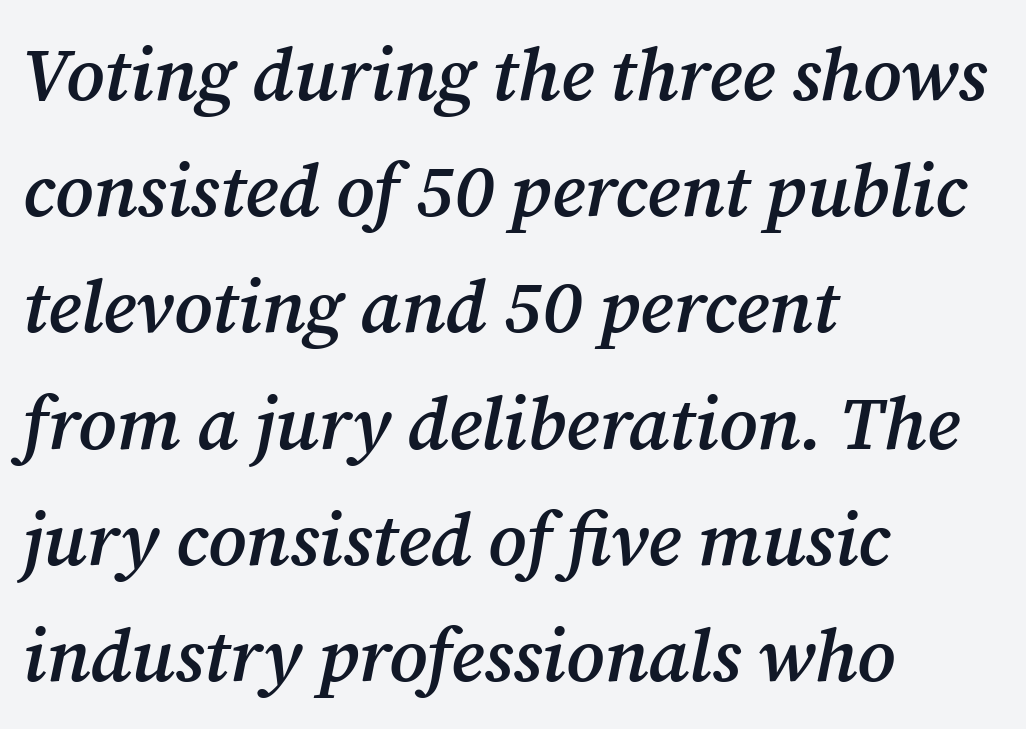
Q: Is the text bold? A: Semi-bold.
Q: Is the text italic (slanted)? A: Yes, it leans right by about 12 degrees.
Q: Is the typeface a serif or a sans-serif typeface? A: Serif.
Q: Is the text underlined? A: No.
Q: How is the paragraph aligned? A: Left-aligned.
Q: Is the spacing between letters normal or unusually wide? A: Normal.
Q: Is the spacing between lines tight, normal or loose? A: Normal.
Q: Width (condensed, normal, or wide)? A: Normal.
Q: Stroke contrast? A: Medium.
Q: x-height? A: Medium.
Q: Monospaced? A: No.
